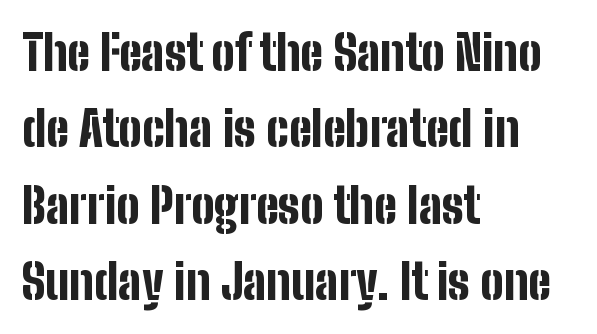
{"serif": "no", "italic": "no", "bold": "yes", "weight": "bold", "width": "condensed", "stroke_contrast": "low", "x_height": "medium", "monospaced": "no", "underline": "no", "align": "left", "line_spacing": "normal", "line_spacing_ratio": 1.56, "letter_spacing": "normal", "letter_spacing_em": 0.0, "glyph_px": 49}
